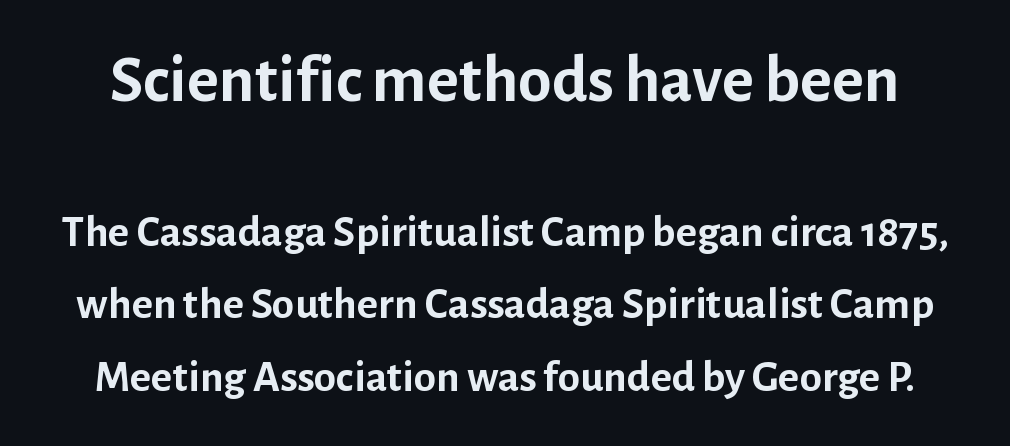
{"serif": "no", "italic": "no", "bold": "yes", "weight": "semibold", "width": "normal", "stroke_contrast": "low", "x_height": "medium", "monospaced": "no", "underline": "no", "line_spacing": "normal", "line_spacing_ratio": 1.61, "letter_spacing": "normal", "letter_spacing_em": 0.0, "larger_block": "first", "size_ratio": 1.51, "glyph_px": 68}
